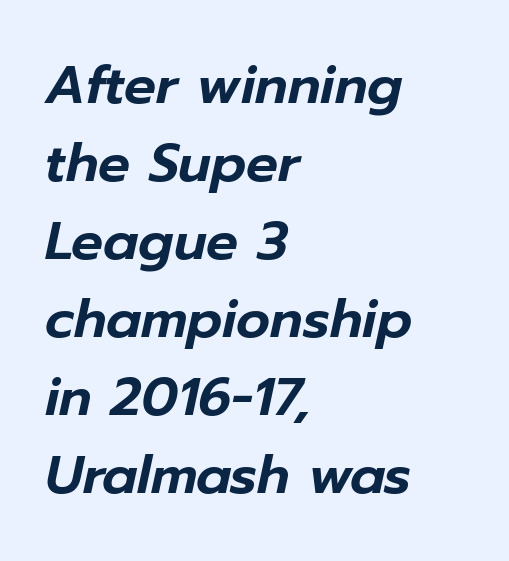
This block has exactly the height ordinary leading produces. These lines were composed using italics. Does extra space separate the letters? No, they use regular spacing. Is this a fixed-width face? No — the glyphs have proportional, varying widths.
